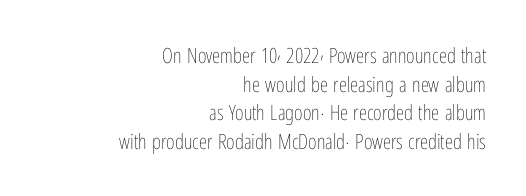
Q: Is the text bold? A: No.
Q: Is the text italic (slanted)? A: No, it is upright.
Q: Is the text underlined? A: No.
Q: How is the paragraph aligned? A: Right-aligned.
Q: Is the spacing between letters normal or unusually wide? A: Normal.
Q: Is the spacing between lines tight, normal or loose? A: Normal.
